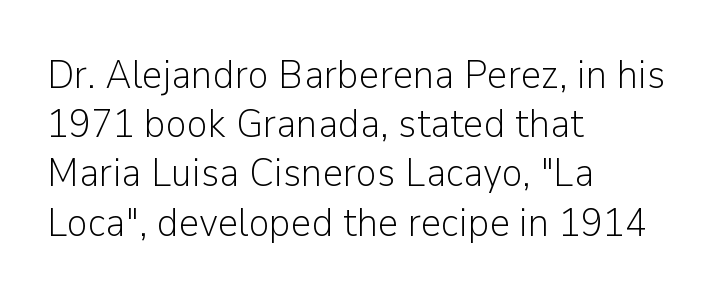
Inter-character spacing is left at the font's built-in metrics. Do the characters align in a grid? No, the font is proportional. The font's upright variant was chosen for this text. A bare baseline throughout the passage. Bold? No — there's no thickening of the strokes. The typeface chosen for these lines omits serifs.
